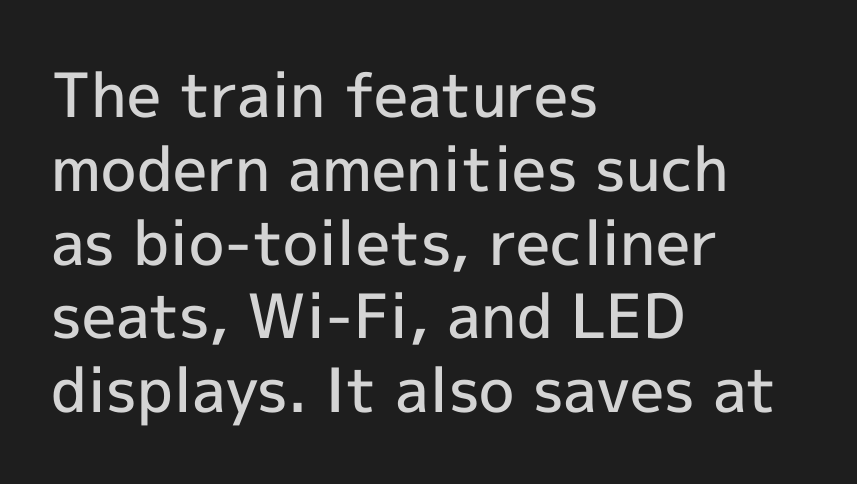
Q: Is the text bold? A: Semi-bold.
Q: Is the text italic (slanted)? A: No, it is upright.
Q: Is the typeface a serif or a sans-serif typeface? A: Sans-serif.
Q: Is the text underlined? A: No.
Q: How is the paragraph aligned? A: Left-aligned.
Q: Is the spacing between letters normal or unusually wide? A: Normal.
Q: Width (condensed, normal, or wide)? A: Normal.
Q: x-height? A: Medium.
Q: Monospaced? A: No.
